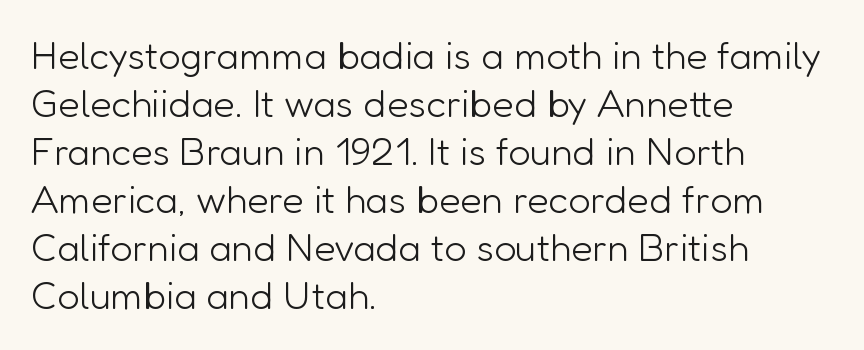
The image shows 39 px light sans-serif type, upright; set left-aligned, line spacing 1.23x, normal letter spacing, not underlined; low stroke contrast and a medium x-height.
